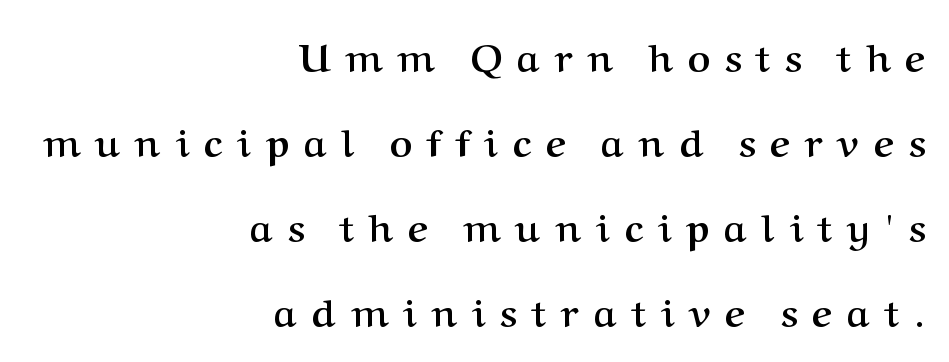
Posture: upright roman. This rendering widens character spacing well past its baseline value. The lines in this sample share a right terminus and differ only in where they begin. Typesetter's note: full bold, strokes at maximum text heaviness. Only glyphs here, with clear space below each row.
